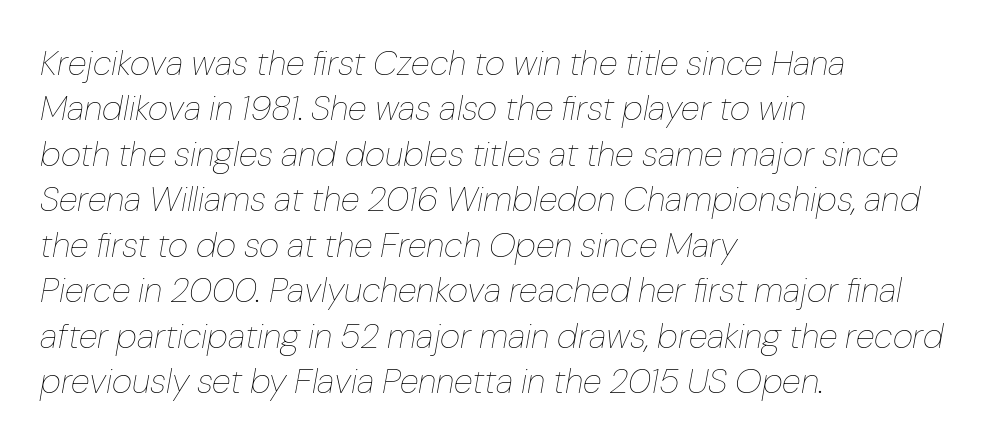
There is no visible air inserted between adjacent glyphs. Vertically, the passage feels balanced, rows spaced as you'd expect. Weight: regular or lighter. Glance below the letters and you will spot only blank space. Slant detected: the letters are inclined. Horizontal alignment here is leftward, the default for most running prose.
